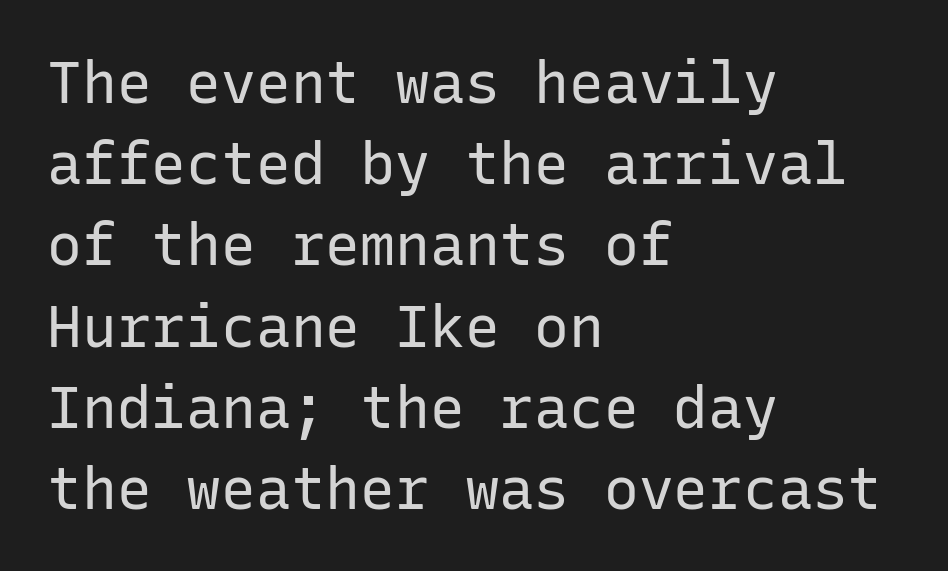
Q: Is the text bold? A: No.
Q: Is the text italic (slanted)? A: No, it is upright.
Q: Is the typeface a serif or a sans-serif typeface? A: Sans-serif.
Q: Is the text underlined? A: No.
Q: How is the paragraph aligned? A: Left-aligned.
Q: Is the spacing between letters normal or unusually wide? A: Normal.
Q: Is the spacing between lines tight, normal or loose? A: Normal.
Q: Width (condensed, normal, or wide)? A: Normal.
Q: Stroke contrast? A: Low.
Q: x-height? A: Medium.
Q: Monospaced? A: Yes.
